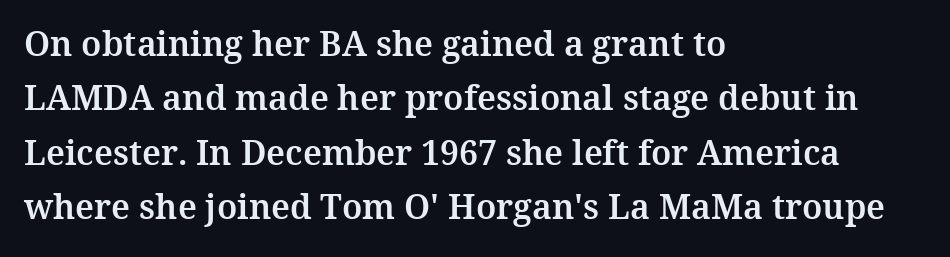
Q: Is the text italic (slanted)? A: No, it is upright.
Q: Is the typeface a serif or a sans-serif typeface? A: Serif.
Q: Is the text underlined? A: No.
Q: How is the paragraph aligned? A: Left-aligned.
Q: Is the spacing between letters normal or unusually wide? A: Normal.
Q: Is the spacing between lines tight, normal or loose? A: Normal.
Q: Width (condensed, normal, or wide)? A: Normal.
Q: Stroke contrast? A: Medium.
Q: x-height? A: Medium.
Q: Monospaced? A: No.
